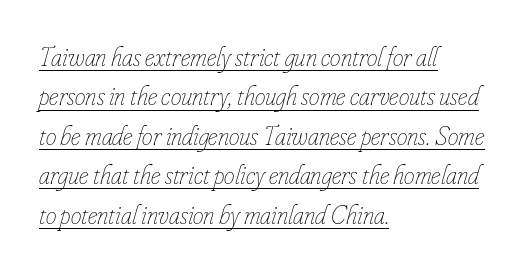
Q: Is the text bold? A: No.
Q: Is the text italic (slanted)? A: Yes, it leans right by about 16 degrees.
Q: Is the text underlined? A: Yes.
Q: How is the paragraph aligned? A: Left-aligned.
Q: Is the spacing between letters normal or unusually wide? A: Normal.
Q: Is the spacing between lines tight, normal or loose? A: Normal.
